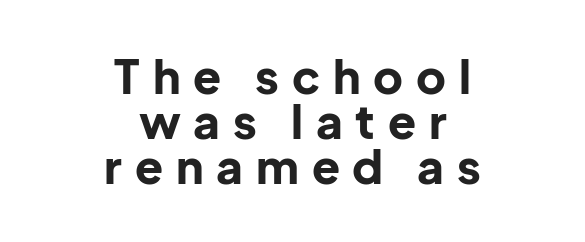
The image shows 46 px bold sans-serif type, upright; set centered, tight line spacing (0.98x), unusually wide letter spacing (+0.28 em), not underlined; low stroke contrast and a medium x-height.
